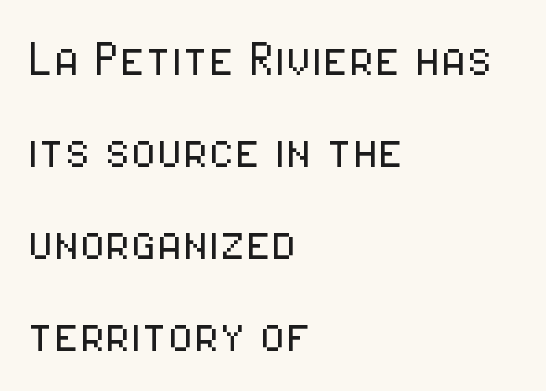
Does the type have serifs? No, each stem ends abruptly. The face looks like a standard text weight, possibly lighter. Interline gaps are of average width in this sample. Line starts are locked; line ends wander. Think of a printed novel: that variable character pitch is what you see here.
